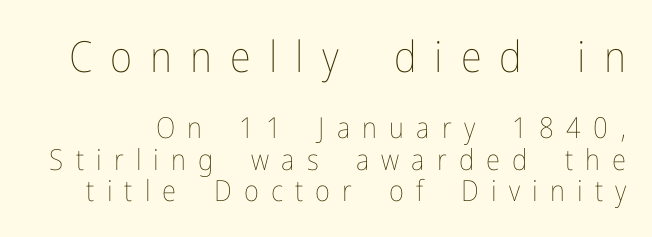
There is plenty of visible air inserted between adjacent glyphs. This is roman type, the default non-slanted kind. Any mark beneath the type? The region is blank. Baseline-to-baseline distance is barely more than the letter height.
